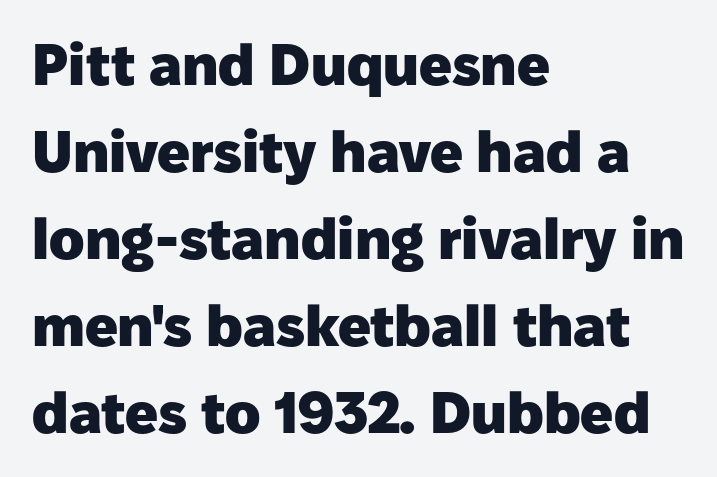
{"serif": "no", "italic": "no", "bold": "yes", "weight": "heavy", "width": "normal", "stroke_contrast": "low", "x_height": "medium", "monospaced": "no", "underline": "no", "align": "left", "line_spacing": "normal", "line_spacing_ratio": 1.5, "letter_spacing": "normal", "letter_spacing_em": 0.0, "glyph_px": 58}
